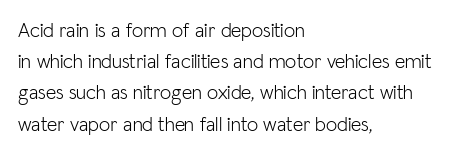
{"italic": "no", "bold": "no", "underline": "no", "align": "left", "line_spacing": "normal", "line_spacing_ratio": 1.56, "letter_spacing": "normal", "letter_spacing_em": 0.0, "glyph_px": 20}
